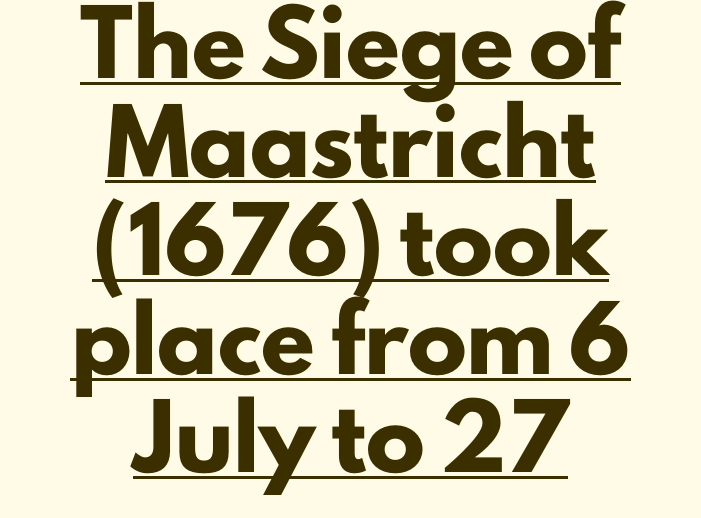
Q: Is the text bold? A: Yes.
Q: Is the text italic (slanted)? A: No, it is upright.
Q: Is the typeface a serif or a sans-serif typeface? A: Sans-serif.
Q: Is the text underlined? A: Yes.
Q: How is the paragraph aligned? A: Centered.
Q: Is the spacing between letters normal or unusually wide? A: Normal.
Q: Is the spacing between lines tight, normal or loose? A: Normal.
Q: Width (condensed, normal, or wide)? A: Normal.
Q: Stroke contrast? A: Low.
Q: x-height? A: Small.
Q: Monospaced? A: No.
